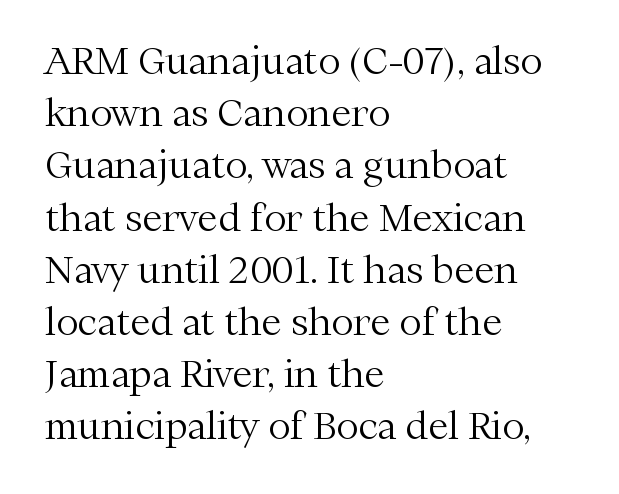
{"serif": "yes", "italic": "no", "bold": "no", "weight": "light", "width": "normal", "stroke_contrast": "medium", "x_height": "medium", "monospaced": "no", "underline": "no", "align": "left", "line_spacing": "normal", "line_spacing_ratio": 1.41, "letter_spacing": "normal", "letter_spacing_em": 0.0, "glyph_px": 37}
